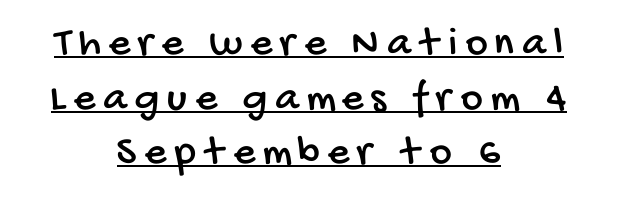
{"serif": "no", "width": "condensed", "stroke_contrast": "low", "x_height": "large", "monospaced": "no", "underline": "yes", "align": "center", "line_spacing": "normal", "line_spacing_ratio": 1.3, "glyph_px": 42}
